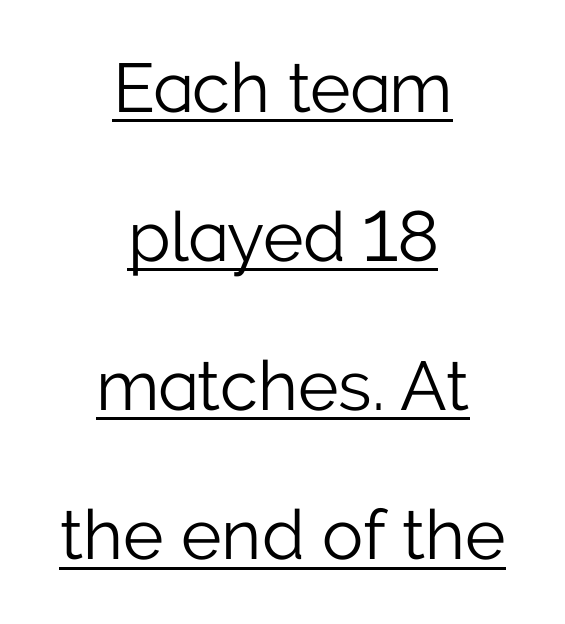
Letter spacing: default. Is there an underline? Yes — a line sits under the letters. Does the type have serifs? No, each stem ends abruptly. No italicization has been applied; the sample stays upright. Note the varied advance widths — an 'i' is clearly narrower than an 'm'. Whoever set this chose breathing room over compactness in the vertical rhythm.
